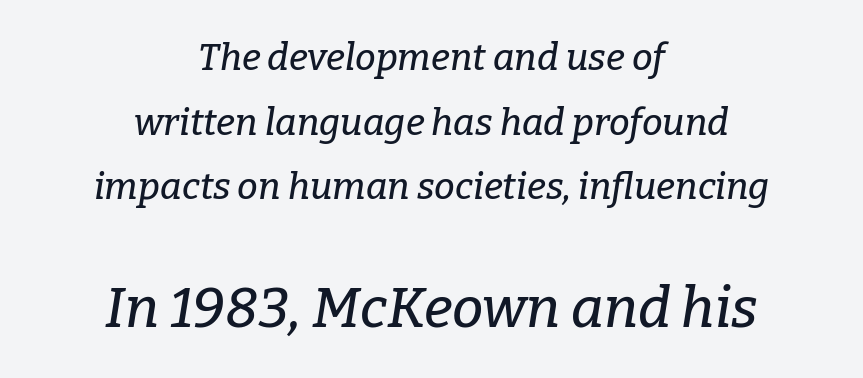
{"serif": "yes", "italic": "yes", "lean": "right", "slant_degrees": 9, "width": "normal", "stroke_contrast": "low", "x_height": "medium", "monospaced": "no", "underline": "no", "align": "center", "line_spacing_ratio": 1.75, "letter_spacing": "normal", "letter_spacing_em": 0.0, "larger_block": "second", "size_ratio": 1.51, "glyph_px": 56}
